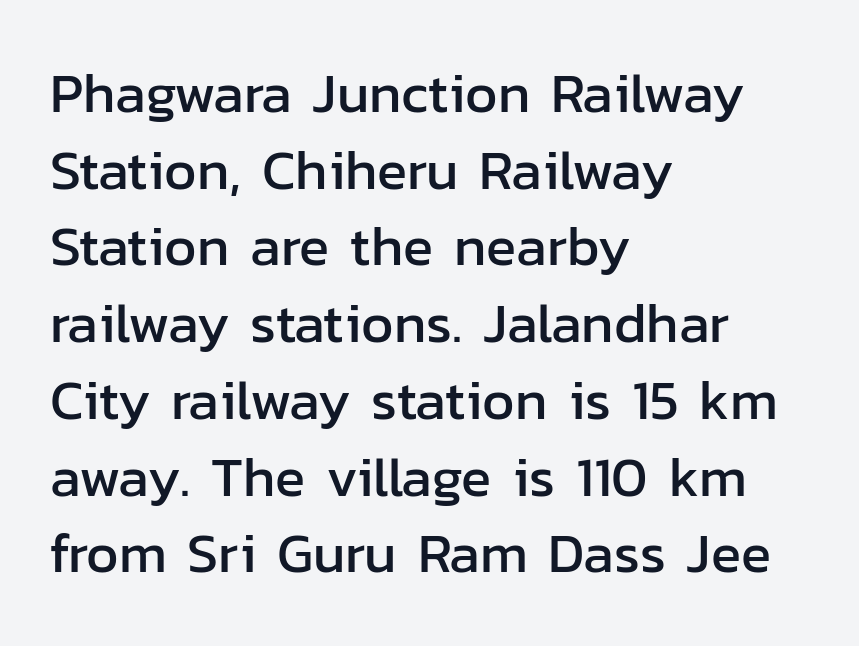
Q: Is the text italic (slanted)? A: No, it is upright.
Q: Is the typeface a serif or a sans-serif typeface? A: Sans-serif.
Q: Is the text underlined? A: No.
Q: How is the paragraph aligned? A: Left-aligned.
Q: Is the spacing between letters normal or unusually wide? A: Normal.
Q: Is the spacing between lines tight, normal or loose? A: Normal.
Q: Width (condensed, normal, or wide)? A: Normal.
Q: Stroke contrast? A: Low.
Q: x-height? A: Medium.
Q: Monospaced? A: No.
